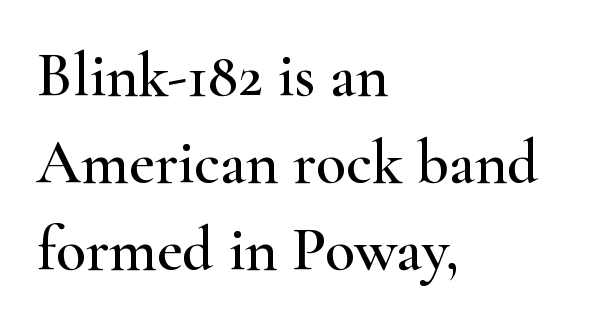
{"serif": "yes", "italic": "no", "width": "wide", "stroke_contrast": "high", "x_height": "small", "monospaced": "no", "underline": "no", "align": "left", "line_spacing": "normal", "line_spacing_ratio": 1.4, "letter_spacing": "normal", "letter_spacing_em": 0.0, "glyph_px": 62}
